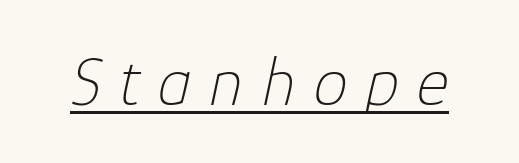
The image shows 69 px thin type, italic (leaning right); set unusually wide letter spacing (+0.26 em), underlined; low stroke contrast and a medium x-height.
